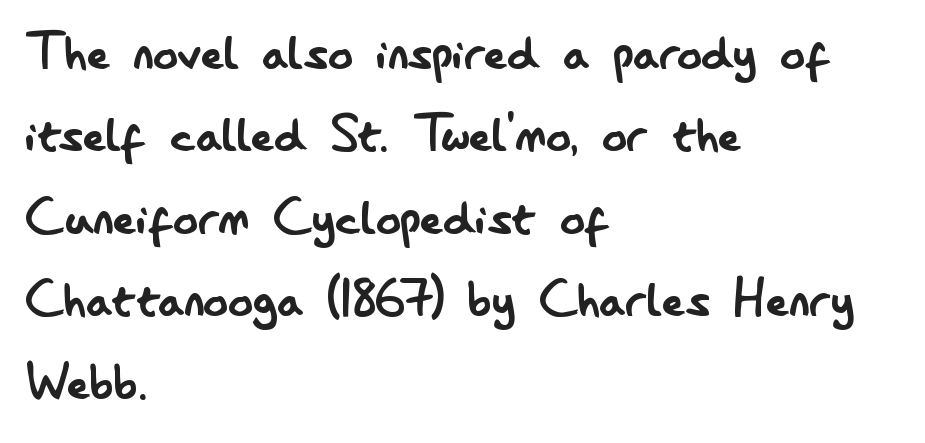
Q: Is the text bold? A: No.
Q: Is the text italic (slanted)? A: No, it is upright.
Q: Is the typeface a serif or a sans-serif typeface? A: Sans-serif.
Q: Is the text underlined? A: No.
Q: How is the paragraph aligned? A: Left-aligned.
Q: Is the spacing between letters normal or unusually wide? A: Normal.
Q: Is the spacing between lines tight, normal or loose? A: Normal.
Q: Width (condensed, normal, or wide)? A: Condensed.
Q: Stroke contrast? A: Low.
Q: x-height? A: Small.
Q: Monospaced? A: No.
